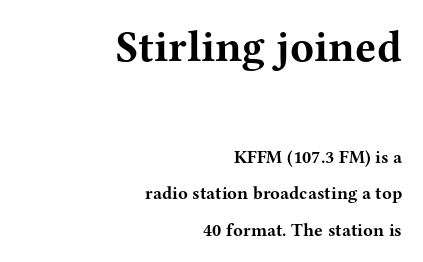
Q: Is the text bold? A: Yes.
Q: Is the text italic (slanted)? A: No, it is upright.
Q: Is the typeface a serif or a sans-serif typeface? A: Serif.
Q: Is the text underlined? A: No.
Q: How is the paragraph aligned? A: Right-aligned.
Q: Is the spacing between letters normal or unusually wide? A: Normal.
Q: Is the spacing between lines tight, normal or loose? A: Loose.
Q: Which block of text is set in a larger size, the first (top) or the second (bottom)? A: The first (top) one.
Q: Width (condensed, normal, or wide)? A: Wide.
Q: Stroke contrast? A: Medium.
Q: x-height? A: Medium.
Q: Monospaced? A: No.
